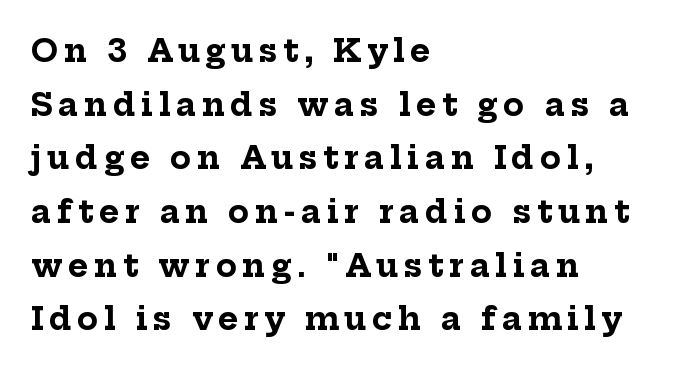
The image shows 31 px bold serif type, upright; set left-aligned, line spacing 1.73x, not underlined; low stroke contrast and a medium x-height.
